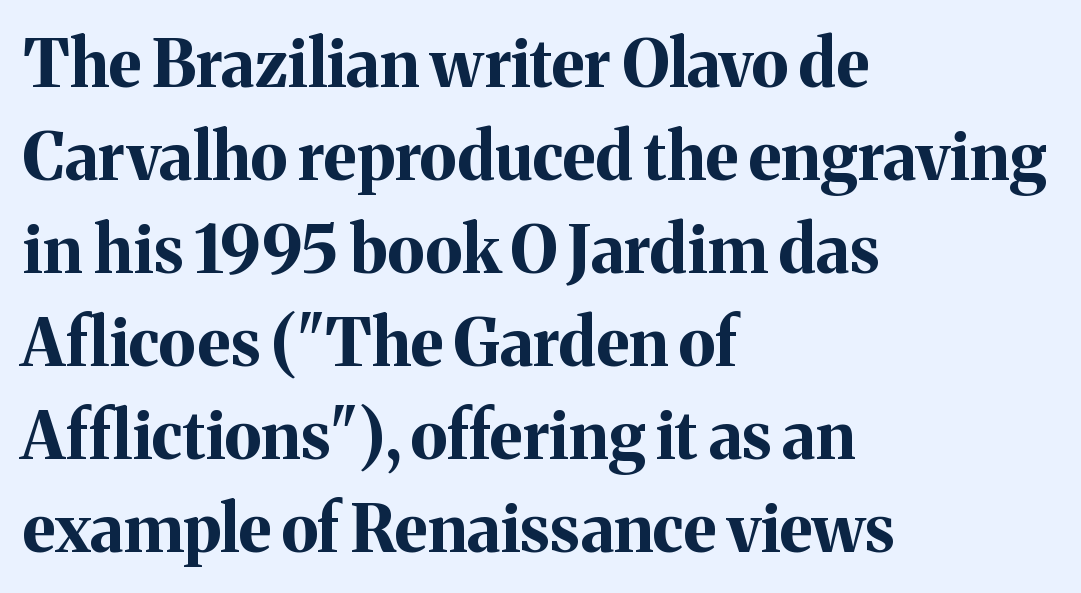
{"serif": "yes", "italic": "no", "bold": "yes", "weight": "bold", "width": "normal", "stroke_contrast": "medium", "x_height": "medium", "monospaced": "no", "underline": "no", "align": "left", "line_spacing": "normal", "line_spacing_ratio": 1.43, "letter_spacing": "normal", "letter_spacing_em": 0.0, "glyph_px": 65}
